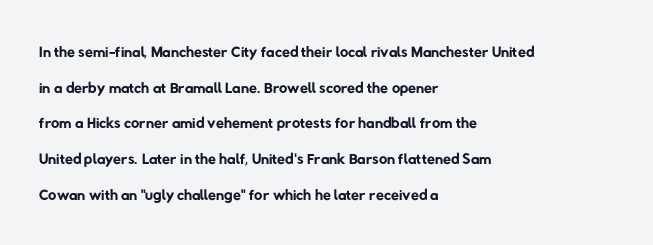
Which margin do the lines hug? The left one — the right edge is uneven. What stands out about the letter spacing? Nothing — it is the standard amount. One glance says typical: line gaps are just what's usual. Check under the words: just untouched page. Weight class: somewhere from thin through regular.
